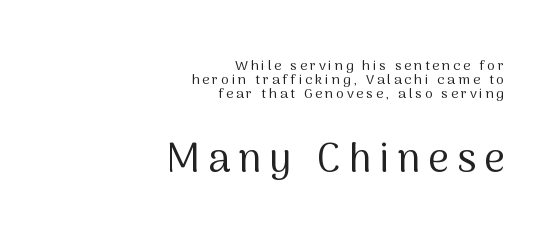
Ascenders rise straight up at ninety degrees. No heavy texture on the line: the type isn't bold. The foot of each line stays bare and open. Is this a fixed-width face? No — the glyphs have proportional, varying widths. Leading: reduced. Does the bottom block carry the larger type? Yes, it does.
